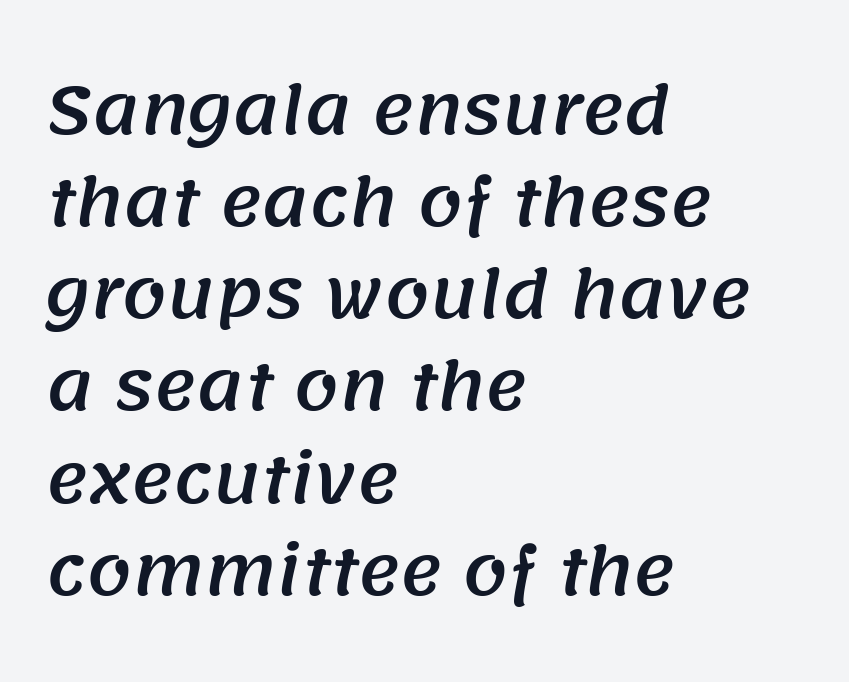
Q: Is the typeface a serif or a sans-serif typeface? A: Sans-serif.
Q: Is the text underlined? A: No.
Q: How is the paragraph aligned? A: Left-aligned.
Q: Is the spacing between letters normal or unusually wide? A: Normal.
Q: Is the spacing between lines tight, normal or loose? A: Normal.
Q: Width (condensed, normal, or wide)? A: Normal.
Q: Stroke contrast? A: Medium.
Q: x-height? A: Large.
Q: Monospaced? A: No.
